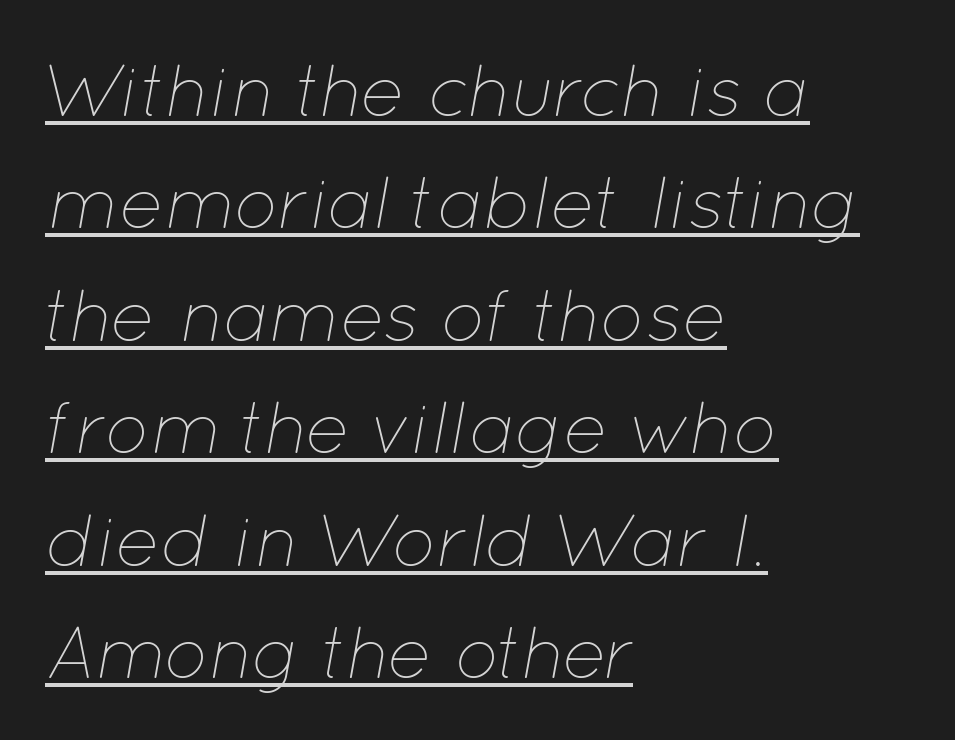
Q: Is the text bold? A: No.
Q: Is the text italic (slanted)? A: Yes, it leans right by about 12 degrees.
Q: Is the text underlined? A: Yes.
Q: How is the paragraph aligned? A: Left-aligned.
Q: Is the spacing between letters normal or unusually wide? A: Normal.
Q: Is the spacing between lines tight, normal or loose? A: Normal.
Q: Width (condensed, normal, or wide)? A: Normal.
Q: Stroke contrast? A: Low.
Q: x-height? A: Medium.
Q: Monospaced? A: No.
